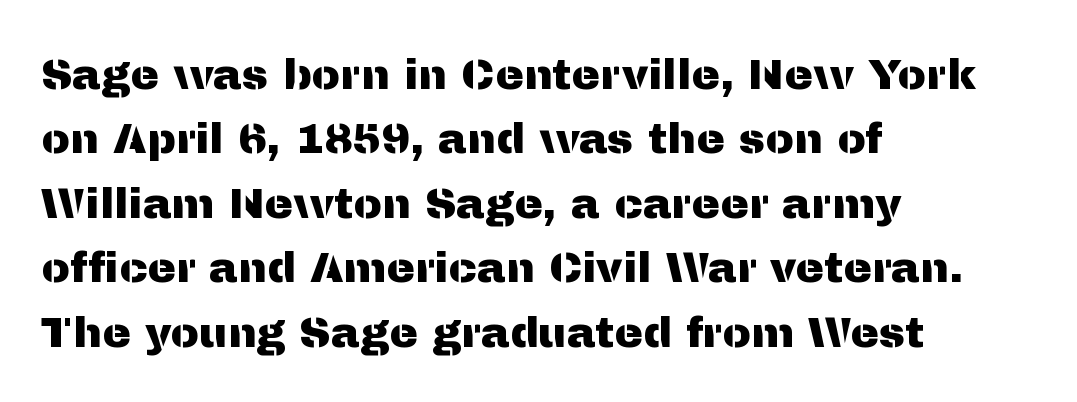
The characters display no serif detailing; their extremities are plain. Normally led — the rows are evenly, conventionally spaced. The letters stand upright; this is a roman face. Proportional: the letters do not fall into vertical columns.
